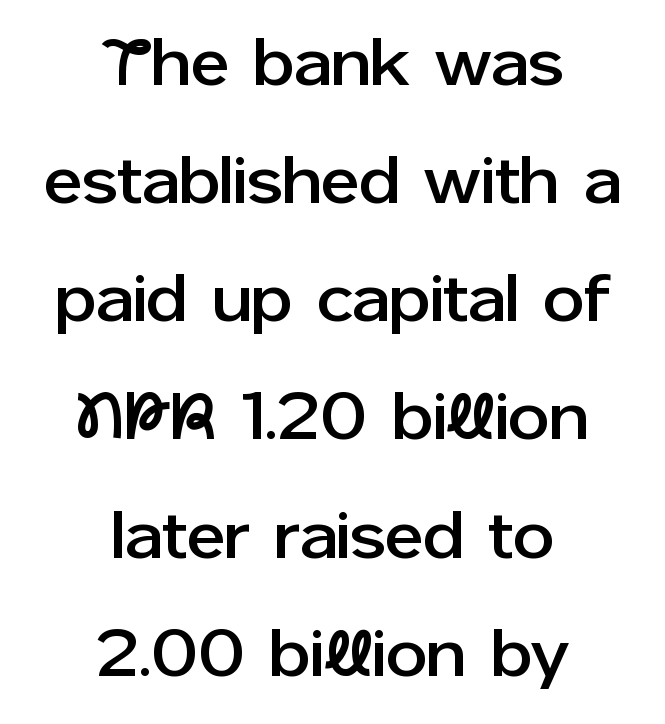
The image shows 66 px sans-serif type, upright; set centered, line spacing 1.79x, normal letter spacing, not underlined; low stroke contrast and a medium x-height.
